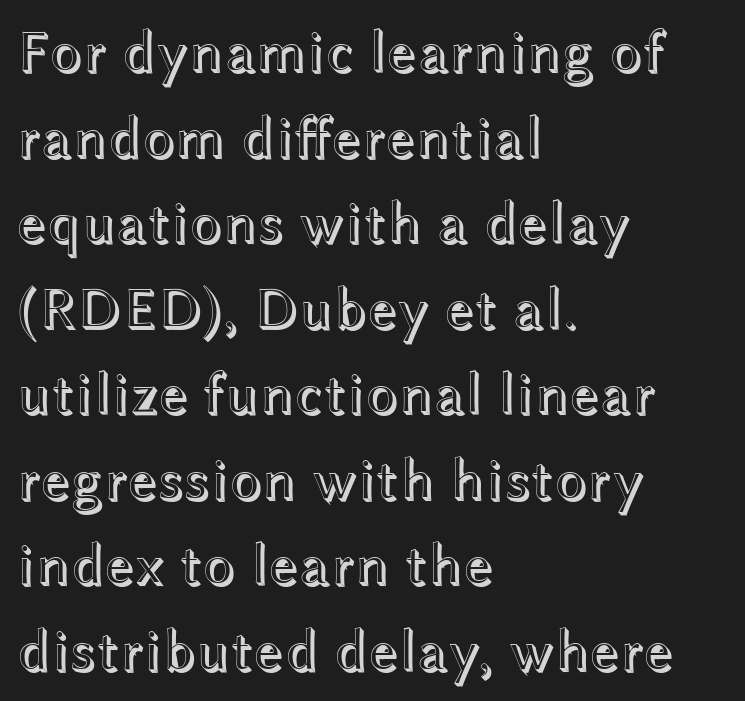
The rendering uses a moderate line-height, typical for paragraphs. Is this a fixed-width face? No — the glyphs have proportional, varying widths. The passage is arranged the way most books set body copy — flush left. A clean baseline with only descenders dipping below it.
